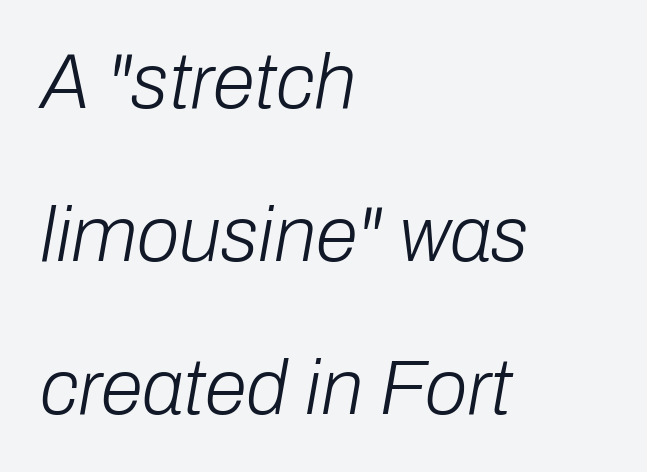
No chunkiness to these letters — they're not bold. Posture: slanted. The passage shown is typed in a proportional face where columns would drift. Words appear dense and cohesive because spacing is normal.
